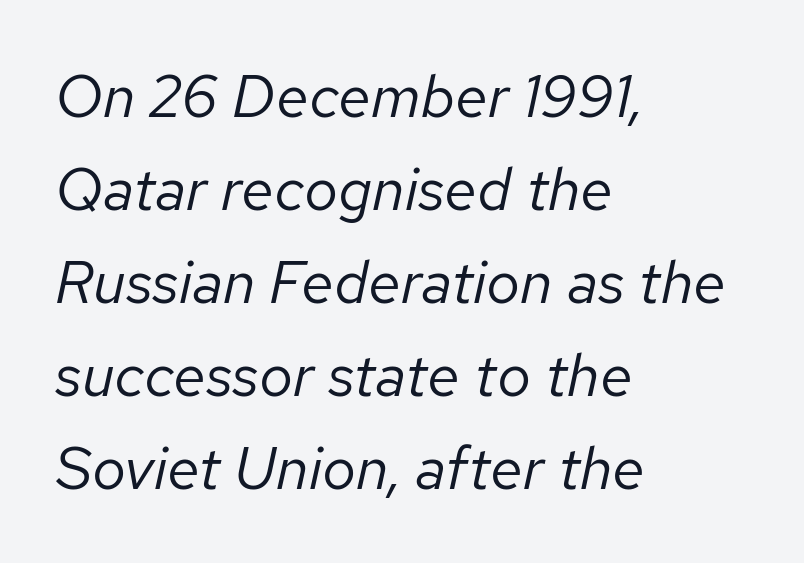
You could not count columns in this text — the font is proportionally spaced. The tracking reads as untouched default to a designer's eye. The lettering tilts uniformly, giving the passage an italic look. Compared with a centered layout, this one pins lines to the left instead. Leading matches the norm, producing a regular column. No word sits above an underline.
